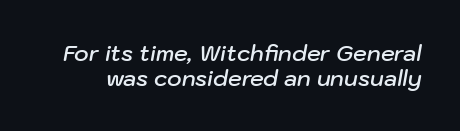
{"italic": "yes", "lean": "right", "slant_degrees": 10, "bold": "semi", "underline": "no", "line_spacing": "tight", "line_spacing_ratio": 1.13, "letter_spacing": "normal", "letter_spacing_em": 0.0, "glyph_px": 22}
